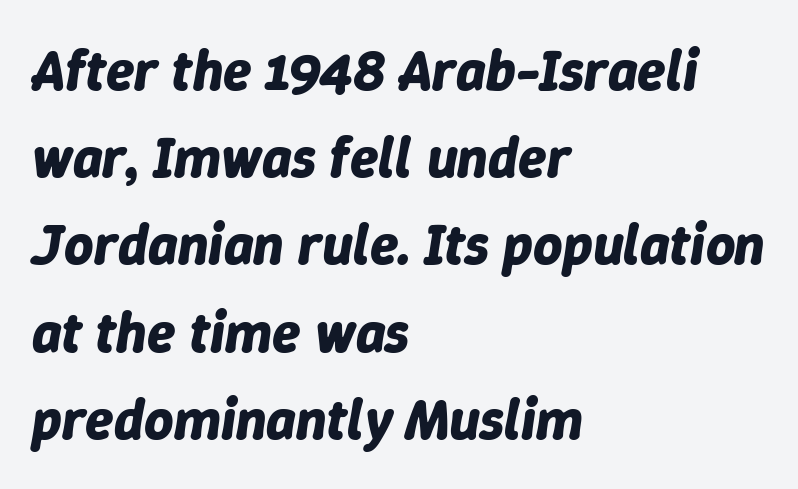
Regular leading. Between one letter and the next there's only the usual sliver of space. Honestly, there is no underline to notice here at all. Emphasis by weight is at full strength: bold.
